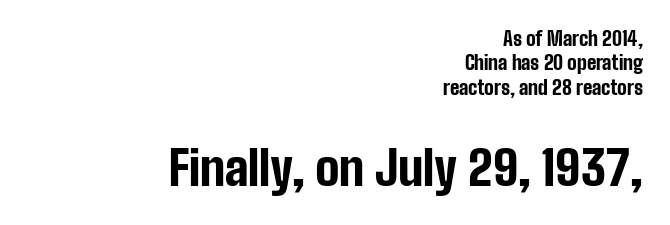
Q: Is the text bold? A: Yes.
Q: Is the text italic (slanted)? A: No, it is upright.
Q: Is the typeface a serif or a sans-serif typeface? A: Sans-serif.
Q: Is the text underlined? A: No.
Q: How is the paragraph aligned? A: Right-aligned.
Q: Is the spacing between letters normal or unusually wide? A: Normal.
Q: Is the spacing between lines tight, normal or loose? A: Normal.
Q: Which block of text is set in a larger size, the first (top) or the second (bottom)? A: The second (bottom) one.
Q: Width (condensed, normal, or wide)? A: Condensed.
Q: Stroke contrast? A: Low.
Q: x-height? A: Medium.
Q: Monospaced? A: No.
